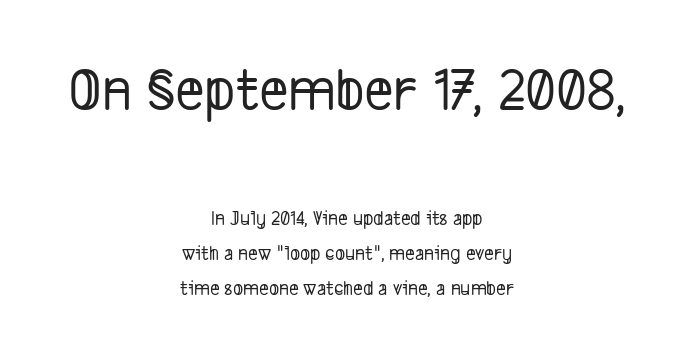
Scale decreases going downward across the two blocks. Look at the tracking — it's just the regular setting, nothing added. The setting favours the middle, as headings and verse often do. Whoever set this chose a conventional vertical rhythm.
